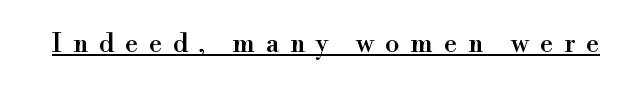
Q: Is the text italic (slanted)? A: No, it is upright.
Q: Is the text underlined? A: Yes.
Q: Is the spacing between letters normal or unusually wide? A: Unusually wide.
